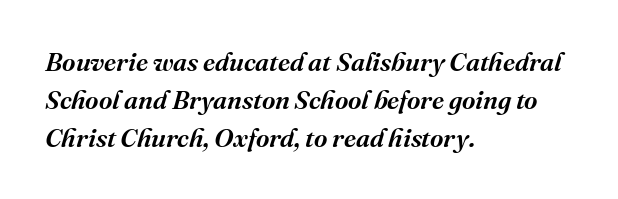
{"italic": "yes", "lean": "right", "slant_degrees": 16, "underline": "no", "align": "left", "line_spacing": "normal", "line_spacing_ratio": 1.46, "letter_spacing": "normal", "letter_spacing_em": 0.0, "glyph_px": 26}
